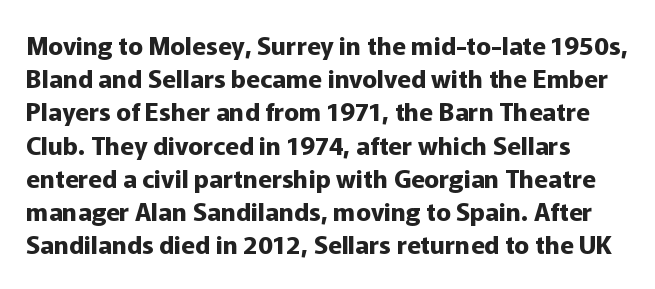
The image shows 25 px bold type, upright; set normal line spacing (1.33x), normal letter spacing, not underlined.
